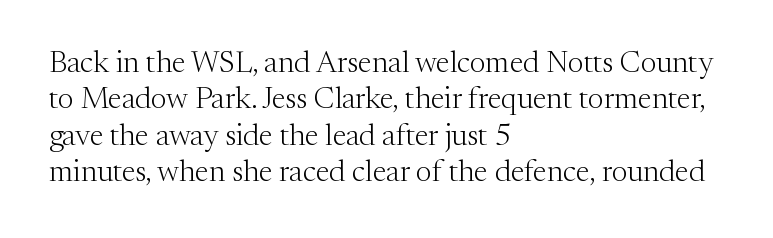
Q: Is the text bold? A: No.
Q: Is the text italic (slanted)? A: No, it is upright.
Q: Is the typeface a serif or a sans-serif typeface? A: Serif.
Q: Is the text underlined? A: No.
Q: How is the paragraph aligned? A: Left-aligned.
Q: Is the spacing between letters normal or unusually wide? A: Normal.
Q: Width (condensed, normal, or wide)? A: Normal.
Q: Stroke contrast? A: Medium.
Q: x-height? A: Medium.
Q: Monospaced? A: No.
